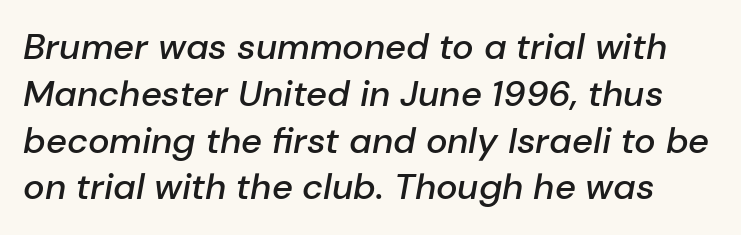
The specimen omits any rule beneath the text block's lines. A somewhat darkened texture: the type is semibold rather than bold. Students, note that the glyphs here touch the page at normal intervals. Does the lettering tilt? It does — this is italic. Think of a printed novel: that variable character pitch is what you see here.
